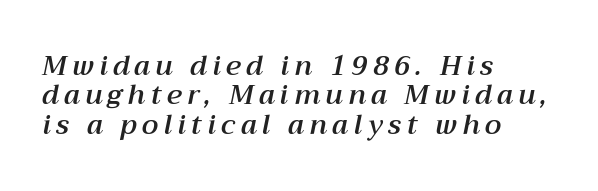
{"italic": "yes", "lean": "right", "slant_degrees": 12, "underline": "no", "align": "left", "line_spacing": "tight", "line_spacing_ratio": 1.09, "letter_spacing": "wide", "letter_spacing_em": 0.2, "glyph_px": 27}
